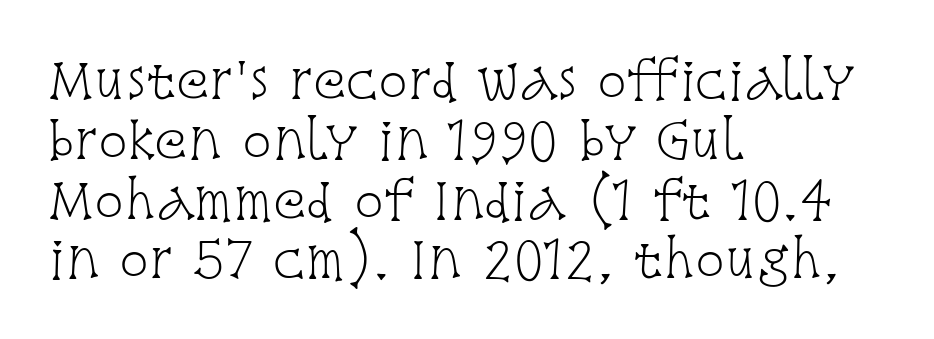
The image shows 49 px light, condensed serif type, upright; set left-aligned, line spacing 1.22x, normal letter spacing, not underlined; low stroke contrast and a large x-height.
